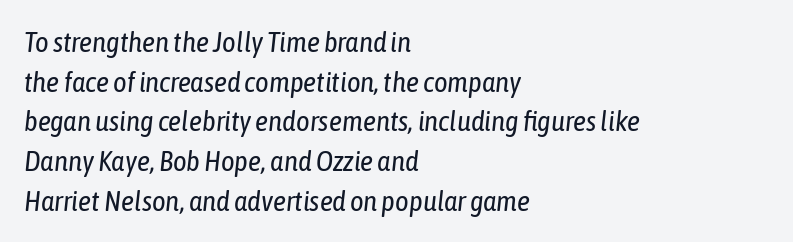
Observe the ordinary spacing: letters are neighbours, not strangers. This sample is left-justified, so line endings fall wherever the words run out. Plain, unruled lines of type. Notice how descenders clear the ascenders below comfortably — that's standard leading. The passage shown is not bold in any degree. Is this a fixed-width face? No — the glyphs have proportional, varying widths.
